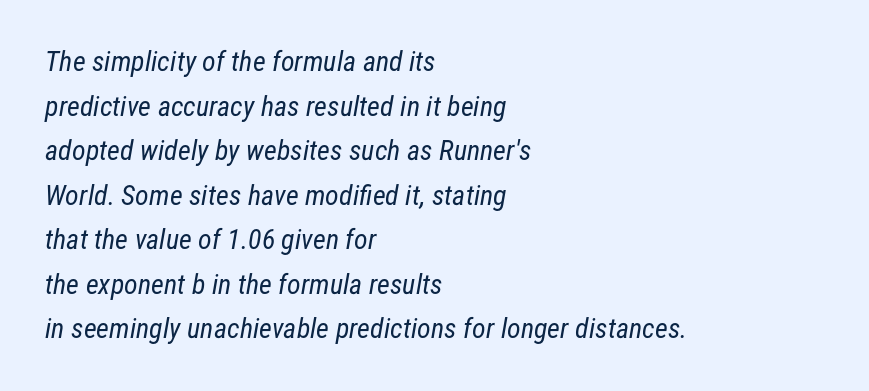
Q: Is the text bold? A: No.
Q: Is the typeface a serif or a sans-serif typeface? A: Sans-serif.
Q: Is the text underlined? A: No.
Q: How is the paragraph aligned? A: Left-aligned.
Q: Is the spacing between letters normal or unusually wide? A: Normal.
Q: Is the spacing between lines tight, normal or loose? A: Normal.
Q: Width (condensed, normal, or wide)? A: Condensed.
Q: Stroke contrast? A: Low.
Q: x-height? A: Medium.
Q: Monospaced? A: No.
